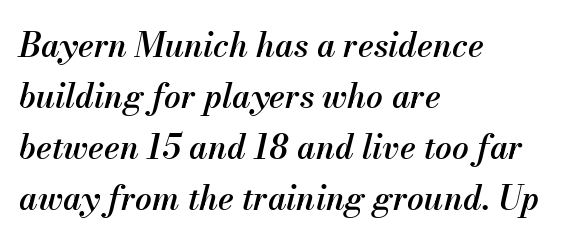
Q: Is the text bold? A: Semi-bold.
Q: Is the text italic (slanted)? A: Yes, it leans right by about 13 degrees.
Q: Is the text underlined? A: No.
Q: How is the paragraph aligned? A: Left-aligned.
Q: Is the spacing between letters normal or unusually wide? A: Normal.
Q: Is the spacing between lines tight, normal or loose? A: Normal.
Q: Width (condensed, normal, or wide)? A: Normal.
Q: Stroke contrast? A: Medium.
Q: x-height? A: Small.
Q: Monospaced? A: No.
